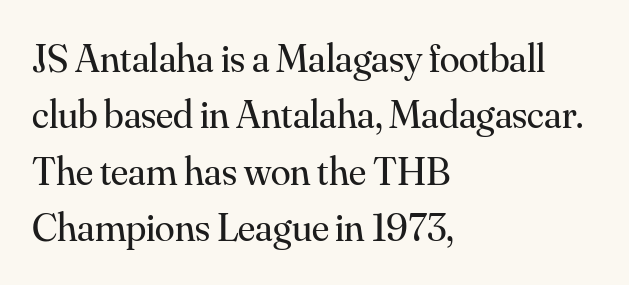
Heft: none added — not bold. Spacing verdict: proportional, widths tailored to each character. Letters rest on an invisible, unmarked baseline. A typesetter would call this zero additional tracking. Line spacing here is normal.
